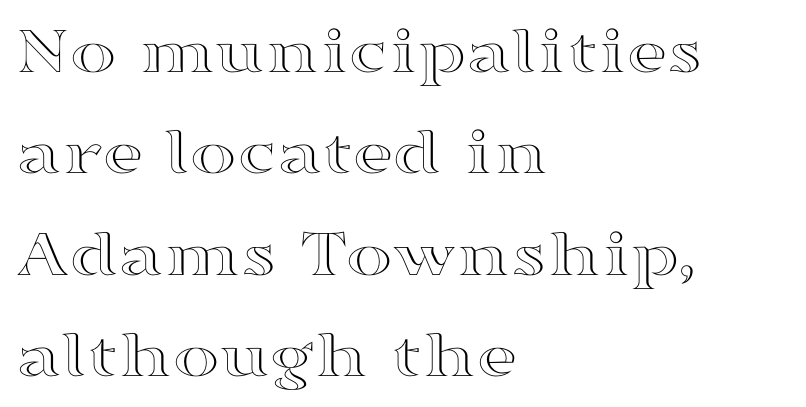
The image shows 70 px wide type, upright; set left-aligned, normal line spacing (1.45x), normal letter spacing, not underlined; a medium x-height.
